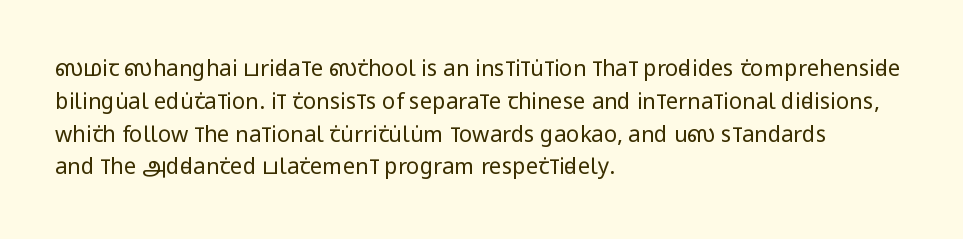
Descender tails drop into unmarked territory. Vertically, the passage feels balanced, rows spaced as you'd expect. The typesetter chose a ragged-right arrangement here. The typography opts for an upright posture over an oblique one. The rendering keeps characters at their native spacing. Stroke mass is kept to a normal reading level or below.
